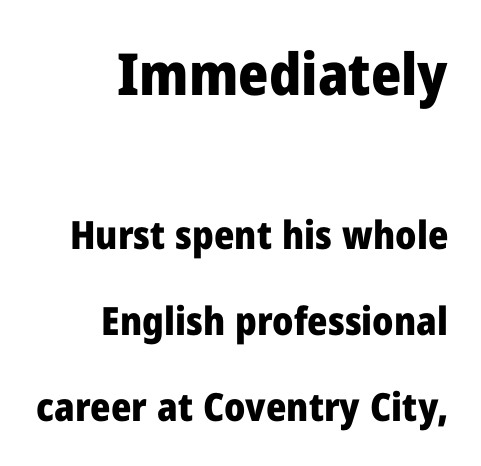
The image shows 58 px heavy sans-serif type, upright; set right-aligned, loose line spacing (2.2x), normal letter spacing, not underlined; the first (top) block is 1.49x larger; low stroke contrast and a medium x-height.
